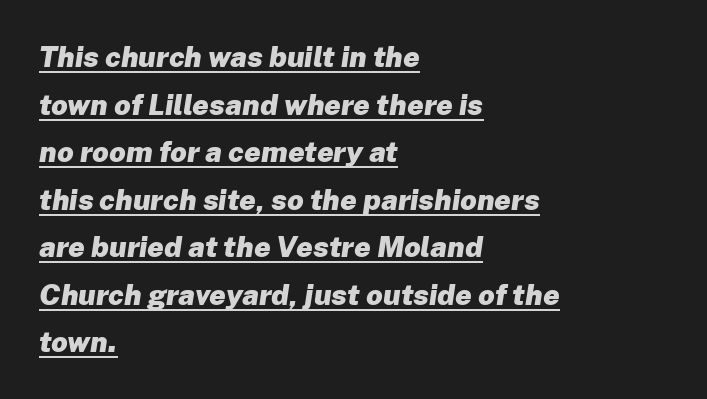
{"italic": "yes", "lean": "right", "slant_degrees": 8, "bold": "yes", "weight": "heavy", "width": "normal", "stroke_contrast": "low", "x_height": "medium", "monospaced": "no", "underline": "yes", "align": "left", "line_spacing": "normal", "line_spacing_ratio": 1.64, "letter_spacing": "normal", "letter_spacing_em": 0.0, "glyph_px": 29}
